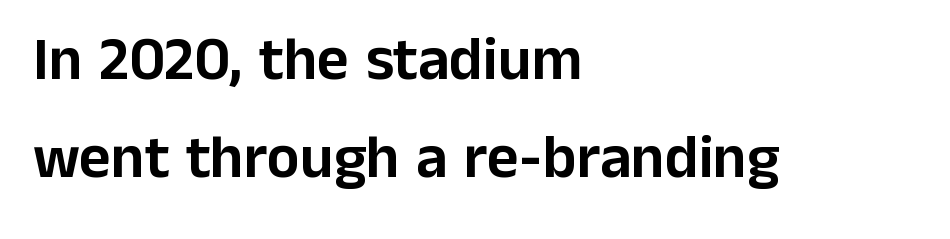
A sans-serif font was chosen for this passage. A normal amount of white space separates one row of letters from the next. You can tell it's not italic because the verticals are truly vertical. Lines of text with bare space underneath. How are the letters spaced? Ordinarily, with no added tracking.
